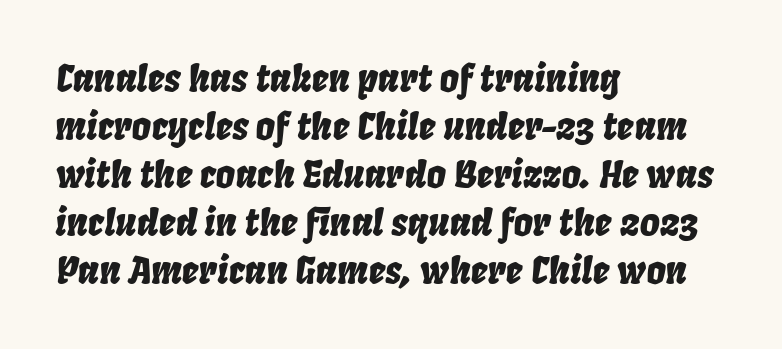
Each row of text sits above clean, open space. Nobody touched the tracking dial on this one. Honestly, the row spacing looks completely unremarkable. Varying glyph widths throughout — classic text-font behaviour. The whole block is typeset with a tilt. The ragged edge is on the right, which tells us the setting is flush left.
